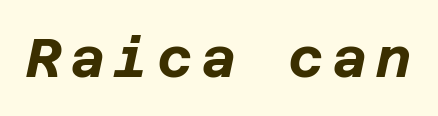
{"italic": "yes", "lean": "right", "slant_degrees": 12, "bold": "yes", "weight": "bold", "width": "normal", "stroke_contrast": "low", "x_height": "large", "underline": "no", "glyph_px": 54}
